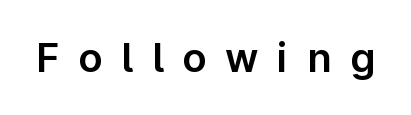
Q: Is the text italic (slanted)? A: No, it is upright.
Q: Is the typeface a serif or a sans-serif typeface? A: Sans-serif.
Q: Is the text underlined? A: No.
Q: Is the spacing between letters normal or unusually wide? A: Unusually wide.
Q: Width (condensed, normal, or wide)? A: Normal.
Q: Stroke contrast? A: Low.
Q: x-height? A: Medium.
Q: Monospaced? A: No.
